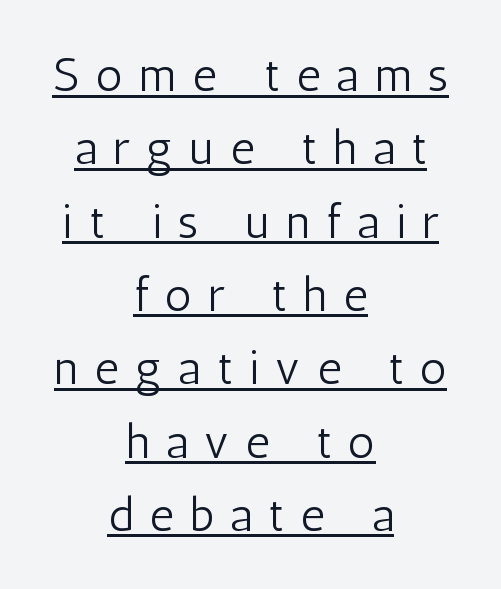
The image shows 47 px light, condensed sans-serif type, upright; set centered, normal line spacing (1.56x), unusually wide letter spacing (+0.35 em), underlined; low stroke contrast and a medium x-height.
